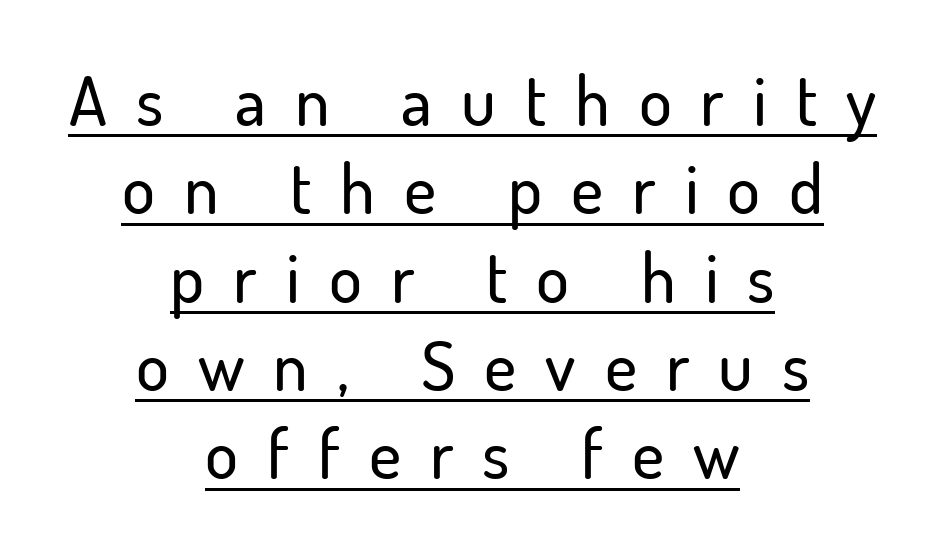
Q: Is the text italic (slanted)? A: No, it is upright.
Q: Is the typeface a serif or a sans-serif typeface? A: Sans-serif.
Q: Is the text underlined? A: Yes.
Q: How is the paragraph aligned? A: Centered.
Q: Is the spacing between letters normal or unusually wide? A: Unusually wide.
Q: Is the spacing between lines tight, normal or loose? A: Normal.
Q: Width (condensed, normal, or wide)? A: Normal.
Q: Stroke contrast? A: Low.
Q: x-height? A: Small.
Q: Monospaced? A: No.
